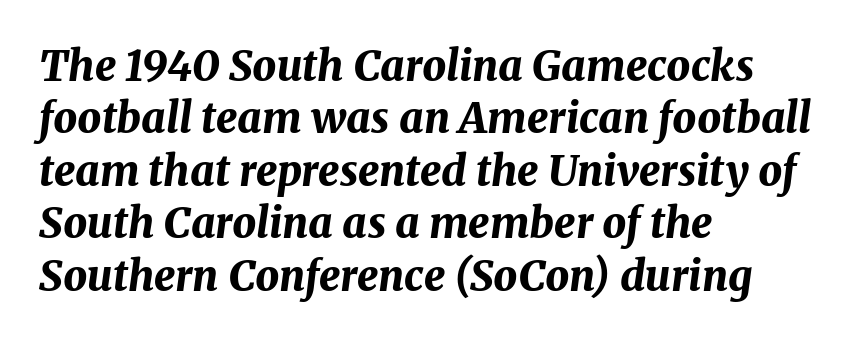
The paragraph has a hard left edge and a soft right edge. Strokes here are thick enough to call this a true bold. Note the varied advance widths — an 'i' is clearly narrower than an 'm'. This rendering features lettering with no underline. Does the leading feel generous? No, just average.
